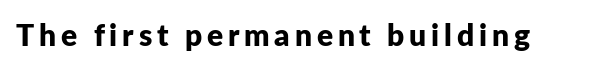
Q: Is the text bold? A: Yes.
Q: Is the text italic (slanted)? A: No, it is upright.
Q: Is the typeface a serif or a sans-serif typeface? A: Sans-serif.
Q: Is the text underlined? A: No.
Q: Width (condensed, normal, or wide)? A: Normal.
Q: Stroke contrast? A: Low.
Q: x-height? A: Medium.
Q: Monospaced? A: No.
